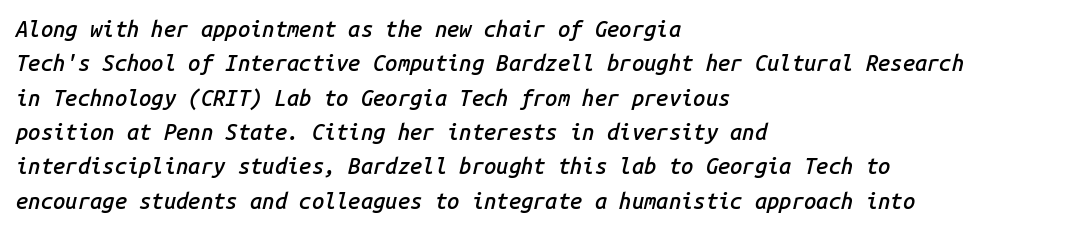
{"italic": "yes", "lean": "right", "slant_degrees": 14, "bold": "semi", "underline": "no", "align": "left", "line_spacing": "normal", "line_spacing_ratio": 1.56, "letter_spacing": "normal", "letter_spacing_em": 0.0, "glyph_px": 22}
